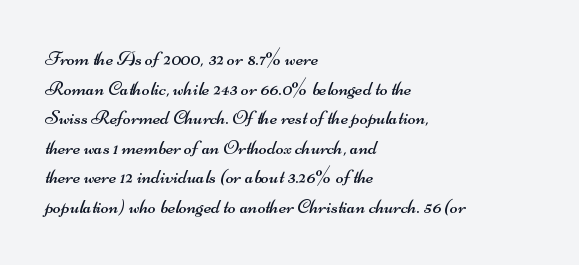
Q: Is the text bold? A: No.
Q: Is the text underlined? A: No.
Q: How is the paragraph aligned? A: Left-aligned.
Q: Is the spacing between letters normal or unusually wide? A: Normal.
Q: Is the spacing between lines tight, normal or loose? A: Normal.
